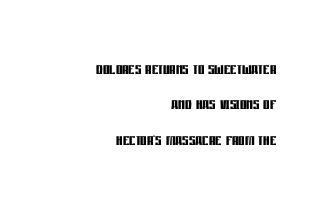
The horizontal fit of the characters is conventional and even. Caption: bold face, heavy strokes. No italicization has been applied; the sample stays upright. These lines are set flush right with a ragged left edge. Plain, unruled lines of type.
